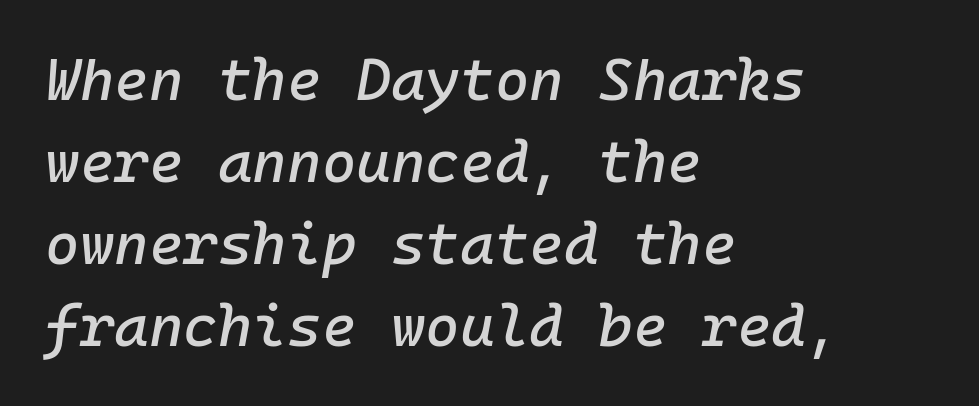
The image shows 59 px text type, italic (leaning right), monospaced; set left-aligned, normal line spacing (1.39x), normal letter spacing, not underlined; low stroke contrast and a medium x-height.
